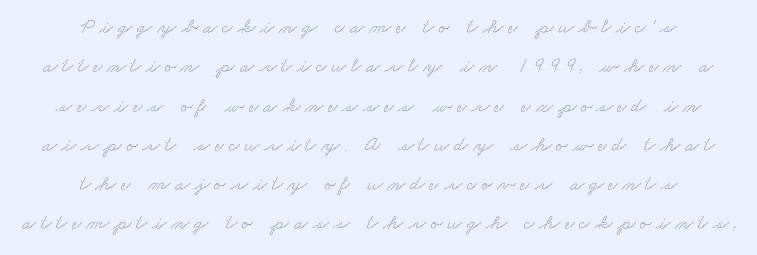
Spacing between characters has been opened up far beyond the box default. Typeset on center — no edge is straight. No word sits above an underline.
